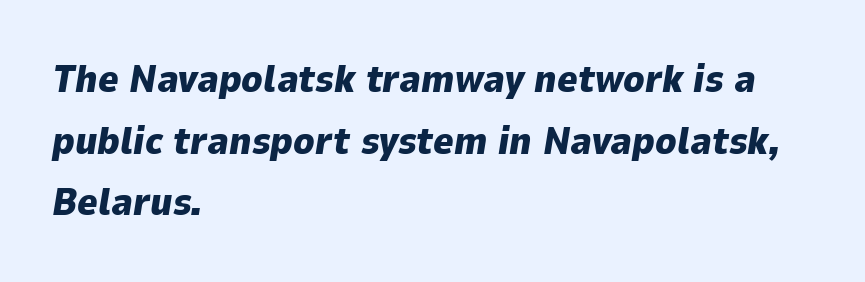
Q: Is the text bold? A: Yes.
Q: Is the text italic (slanted)? A: Yes, it leans right by about 9 degrees.
Q: Is the text underlined? A: No.
Q: How is the paragraph aligned? A: Left-aligned.
Q: Is the spacing between letters normal or unusually wide? A: Normal.
Q: Is the spacing between lines tight, normal or loose? A: Normal.
Q: Width (condensed, normal, or wide)? A: Normal.
Q: Stroke contrast? A: Low.
Q: x-height? A: Medium.
Q: Monospaced? A: No.
